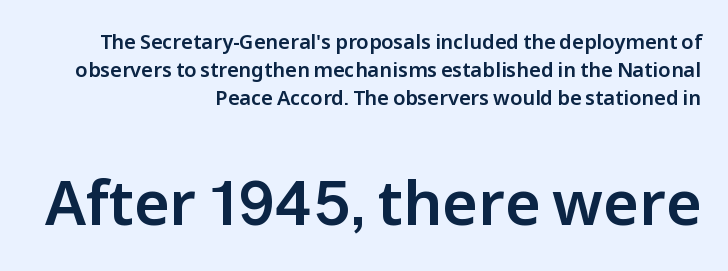
Lines of text with bare space underneath. The designer went with a sans here, leaving each stem footless. Nothing unusual about the tracking: characters are spaced as the font intends. Compared with typical paragraphs, the rows here are spaced about the same. Here the designer chose a conventional face with non-uniform glyph widths. The designer gave the closing block more size than the opening block.
